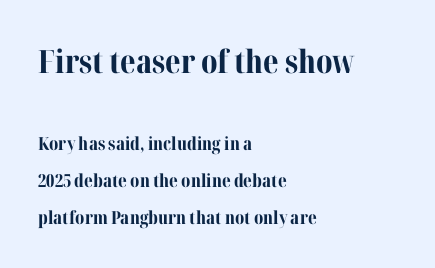
Tracking here is standard; glyphs follow each other at the usual distance. The typeface chosen for these lines features serifs. Do the characters align in a grid? No, the font is proportional. Honestly, there is no underline to notice here at all. In this sample the first text group is rendered at the bigger scale. Quick note: not italic, upright.
